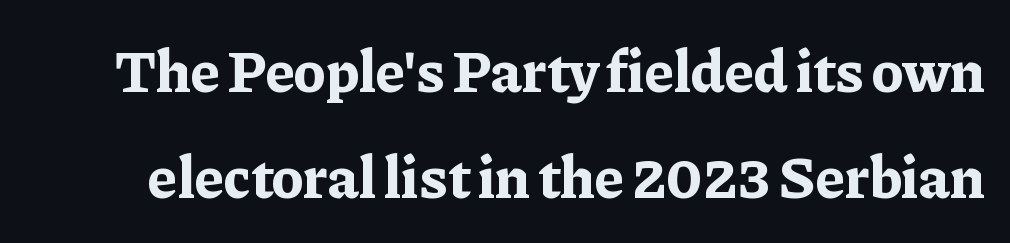
Q: Is the text bold? A: Yes.
Q: Is the text italic (slanted)? A: No, it is upright.
Q: Is the typeface a serif or a sans-serif typeface? A: Serif.
Q: Is the text underlined? A: No.
Q: Is the spacing between letters normal or unusually wide? A: Normal.
Q: Width (condensed, normal, or wide)? A: Normal.
Q: Stroke contrast? A: Low.
Q: x-height? A: Medium.
Q: Monospaced? A: No.
